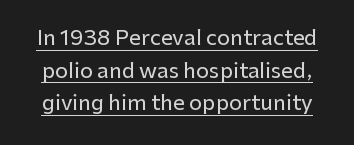
The image shows 21 px text type, upright; set normal line spacing (1.55x), normal letter spacing, underlined.
